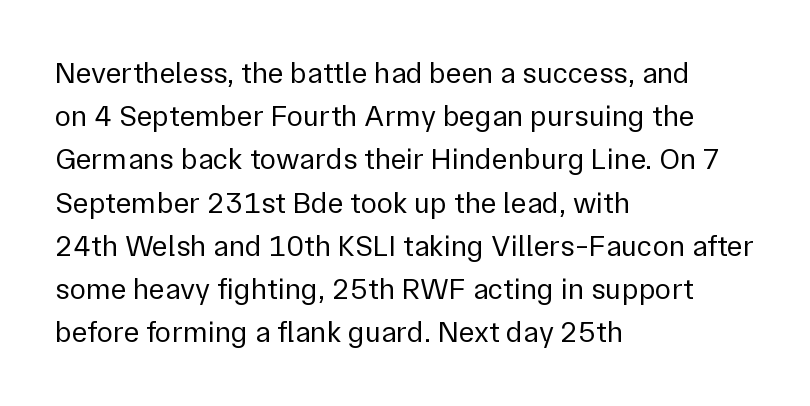
Q: Is the text bold? A: No.
Q: Is the text italic (slanted)? A: No, it is upright.
Q: Is the typeface a serif or a sans-serif typeface? A: Sans-serif.
Q: Is the text underlined? A: No.
Q: How is the paragraph aligned? A: Left-aligned.
Q: Is the spacing between letters normal or unusually wide? A: Normal.
Q: Is the spacing between lines tight, normal or loose? A: Normal.
Q: Width (condensed, normal, or wide)? A: Normal.
Q: Stroke contrast? A: Low.
Q: x-height? A: Medium.
Q: Monospaced? A: No.
